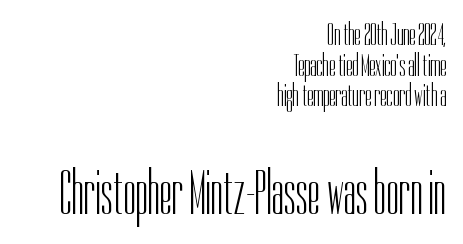
Q: Is the text bold? A: No.
Q: Is the text italic (slanted)? A: No, it is upright.
Q: Is the typeface a serif or a sans-serif typeface? A: Sans-serif.
Q: Is the text underlined? A: No.
Q: How is the paragraph aligned? A: Right-aligned.
Q: Is the spacing between letters normal or unusually wide? A: Normal.
Q: Is the spacing between lines tight, normal or loose? A: Tight.
Q: Which block of text is set in a larger size, the first (top) or the second (bottom)? A: The second (bottom) one.
Q: Width (condensed, normal, or wide)? A: Condensed.
Q: Stroke contrast? A: Low.
Q: x-height? A: Medium.
Q: Monospaced? A: No.
